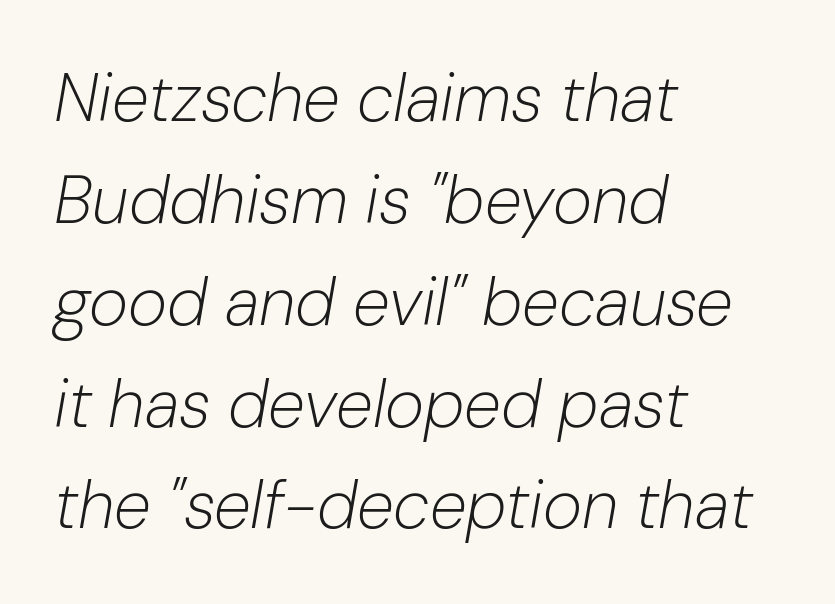
Q: Is the text bold? A: No.
Q: Is the text italic (slanted)? A: Yes, it leans right by about 10 degrees.
Q: Is the text underlined? A: No.
Q: How is the paragraph aligned? A: Left-aligned.
Q: Is the spacing between letters normal or unusually wide? A: Normal.
Q: Is the spacing between lines tight, normal or loose? A: Normal.
Q: Width (condensed, normal, or wide)? A: Normal.
Q: Stroke contrast? A: Low.
Q: x-height? A: Medium.
Q: Monospaced? A: No.
